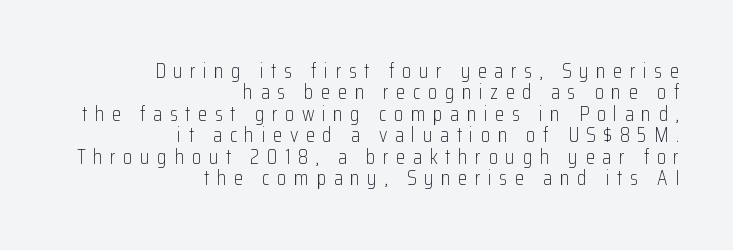
{"italic": "no", "bold": "no", "underline": "no", "align": "right", "line_spacing": "tight", "line_spacing_ratio": 1.02, "letter_spacing": "wide", "letter_spacing_em": 0.36, "glyph_px": 21}
